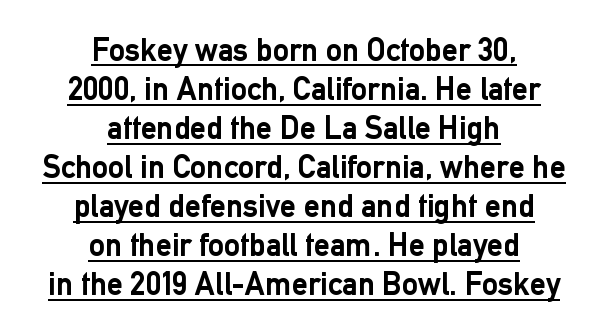
The image shows 32 px semibold sans-serif type, upright; set centered, line spacing 1.22x, normal letter spacing, underlined; low stroke contrast and a medium x-height.
